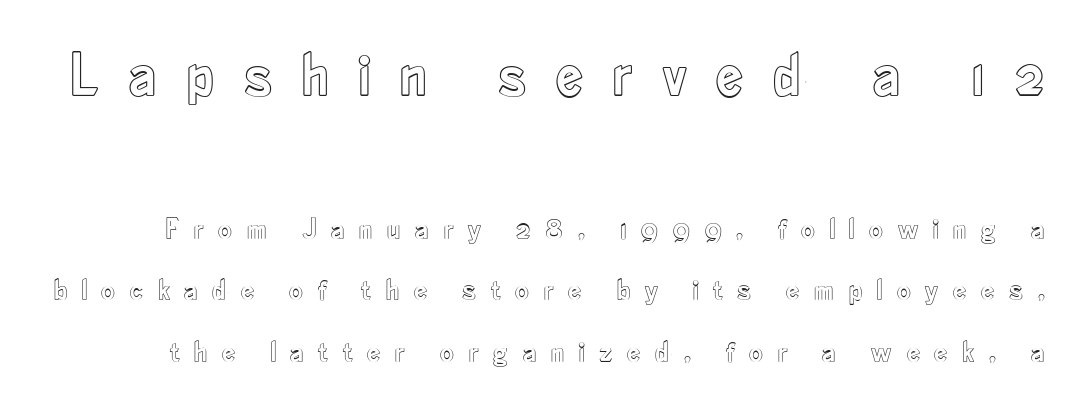
Q: Is the text italic (slanted)? A: No, it is upright.
Q: Is the text underlined? A: No.
Q: Is the spacing between letters normal or unusually wide? A: Unusually wide.
Q: Is the spacing between lines tight, normal or loose? A: Loose.
Q: Which block of text is set in a larger size, the first (top) or the second (bottom)? A: The first (top) one.
Q: Width (condensed, normal, or wide)? A: Condensed.
Q: x-height? A: Small.
Q: Monospaced? A: No.
